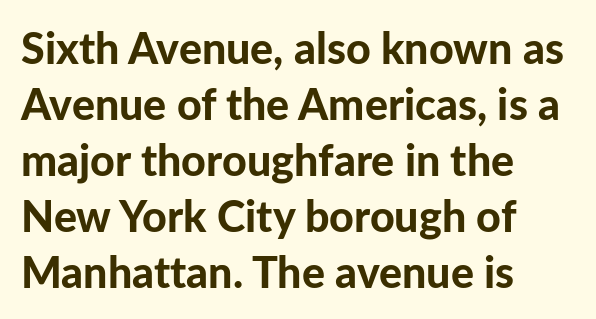
Nobody touched the tracking dial on this one. This is roman type, the default non-slanted kind. The vertical gap from one line to the next is medium. The passage is arranged the way most books set body copy — flush left. This sample has the flowing, uneven cadence of proportional lettering. What kind of face is this? One without serifs — a sans.
